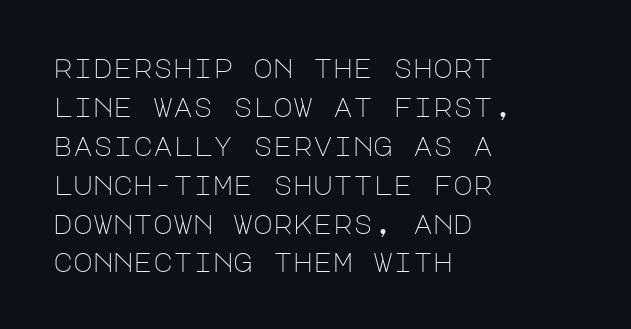
Nothing heavy about these letters — not bold at all. The block of text has a typical density, with ordinary space between rows. Posture: straight, roman, zero tilt. Quick note: underline off. The letterforms sit shoulder to shoulder at normal distance.
